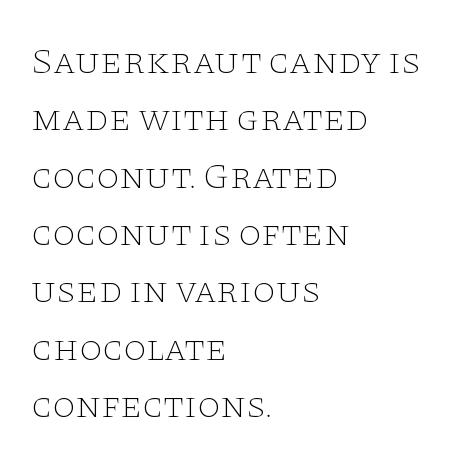
Check the space under the baseline: it is left empty. The designer left line spacing at the default. The letterforms sit shoulder to shoulder at normal distance. The font family rendered here belongs to the serif group.
